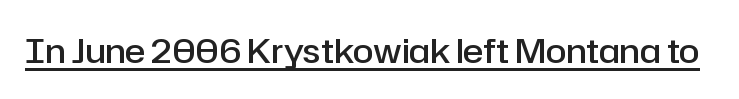
Is this a fixed-width face? No — the glyphs have proportional, varying widths. Nope, not italic — everything's standing straight. The passage shown is underscored from start to finish. Does the weight exceed regular? Yes, but only to semibold. Look at the bottom of the vertical strokes: they stop flat, with no serifs. The gaps between neighbouring characters are ordinary and unremarkable.
